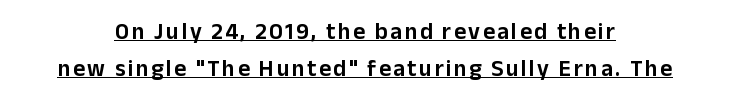
One-word summary of the alignment: center. Does a line run under the words? Yes, clearly. If you drew a line through each stem, it would be perfectly vertical. How would I describe the line gaps? Plain and ordinary.
